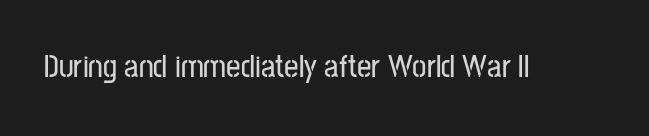
{"serif": "no", "italic": "no", "width": "condensed", "stroke_contrast": "low", "x_height": "medium", "monospaced": "no", "underline": "no", "letter_spacing": "normal", "letter_spacing_em": 0.0, "glyph_px": 32}
